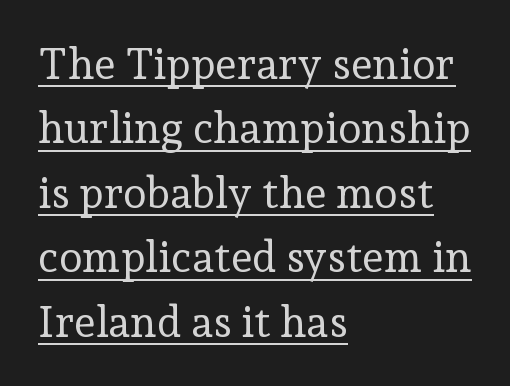
The image shows 43 px regular-weight serif type, upright; set left-aligned, normal line spacing (1.5x), normal letter spacing, underlined; low stroke contrast and a medium x-height.
